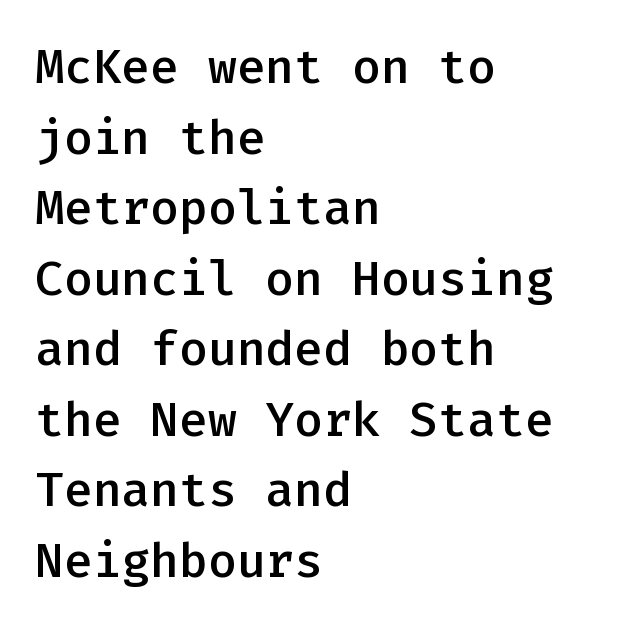
Q: Is the text bold? A: Semi-bold.
Q: Is the text italic (slanted)? A: No, it is upright.
Q: Is the typeface a serif or a sans-serif typeface? A: Sans-serif.
Q: Is the text underlined? A: No.
Q: How is the paragraph aligned? A: Left-aligned.
Q: Is the spacing between letters normal or unusually wide? A: Normal.
Q: Is the spacing between lines tight, normal or loose? A: Normal.
Q: Width (condensed, normal, or wide)? A: Normal.
Q: Stroke contrast? A: Low.
Q: x-height? A: Medium.
Q: Monospaced? A: Yes.
